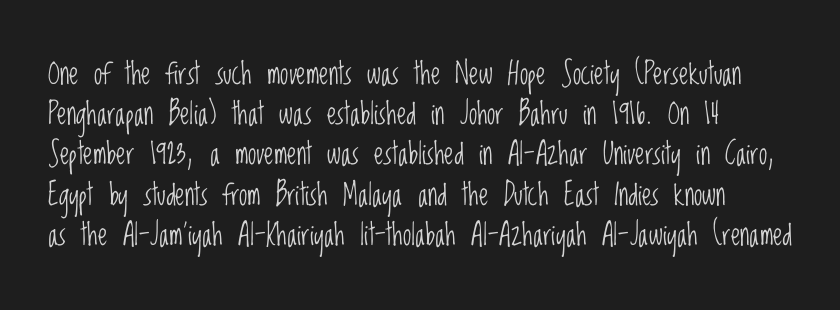
The image shows 30 px light, condensed sans-serif type, upright; set normal line spacing (1.34x), normal letter spacing, not underlined; low stroke contrast and a large x-height.
